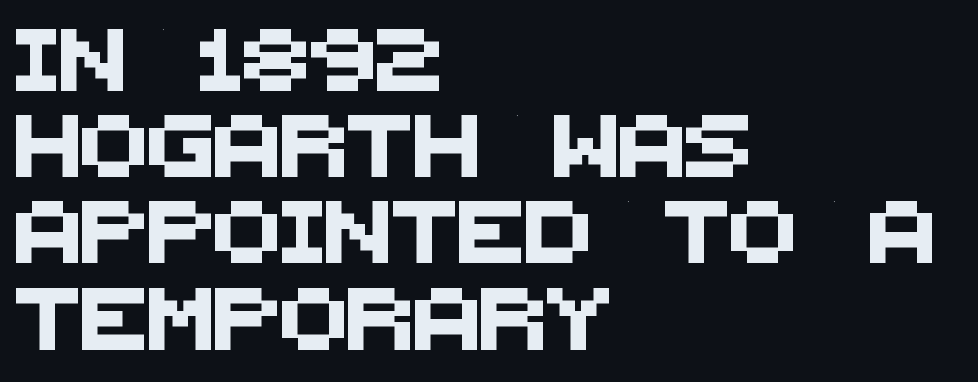
{"serif": "no", "width": "normal", "stroke_contrast": "medium", "x_height": "large", "monospaced": "no", "underline": "no", "align": "left", "line_spacing": "normal", "line_spacing_ratio": 1.39, "letter_spacing": "normal", "letter_spacing_em": 0.0, "glyph_px": 62}
